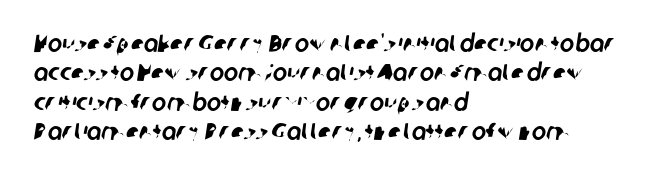
Q: Is the text underlined? A: No.
Q: How is the paragraph aligned? A: Left-aligned.
Q: Is the spacing between letters normal or unusually wide? A: Normal.
